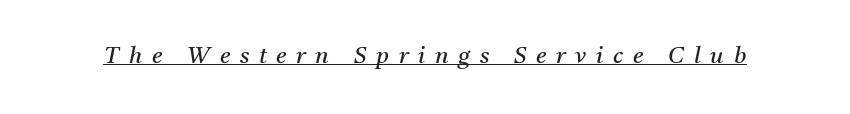
The image shows 23 px text type, italic (leaning right); set unusually wide letter spacing (+0.42 em), underlined.
